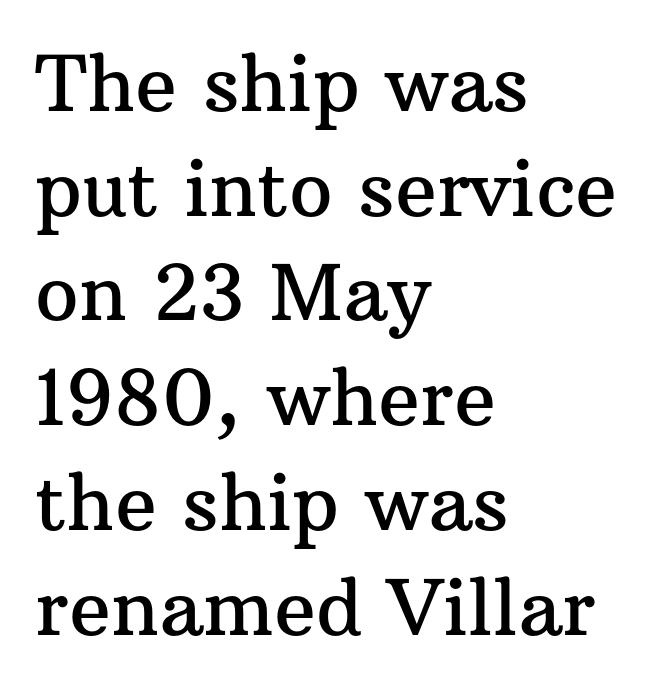
Q: Is the text italic (slanted)? A: No, it is upright.
Q: Is the typeface a serif or a sans-serif typeface? A: Serif.
Q: Is the text underlined? A: No.
Q: How is the paragraph aligned? A: Left-aligned.
Q: Is the spacing between letters normal or unusually wide? A: Normal.
Q: Is the spacing between lines tight, normal or loose? A: Normal.
Q: Width (condensed, normal, or wide)? A: Normal.
Q: Stroke contrast? A: Medium.
Q: x-height? A: Medium.
Q: Monospaced? A: No.
